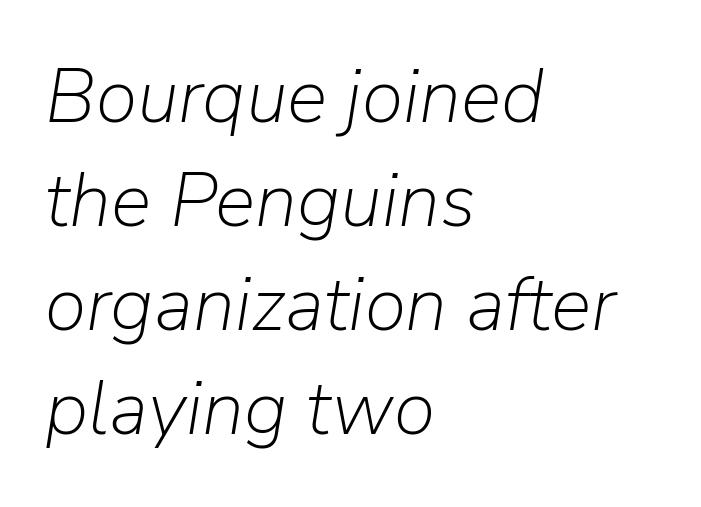
The zone under the glyphs is completely vacant. The letters advance in unequal steps, a hallmark of proportional type. A typesetter would call this leading conventional body-copy spacing. Italic: yes, the glyphs are oblique.
